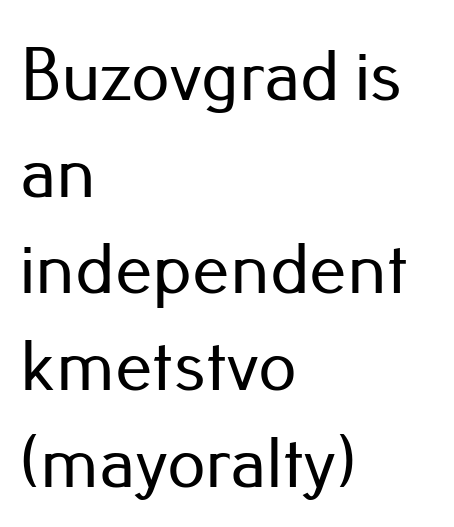
{"serif": "no", "italic": "no", "width": "normal", "stroke_contrast": "low", "x_height": "small", "monospaced": "no", "underline": "no", "align": "left", "line_spacing": "normal", "line_spacing_ratio": 1.29, "letter_spacing": "normal", "letter_spacing_em": 0.0, "glyph_px": 75}
